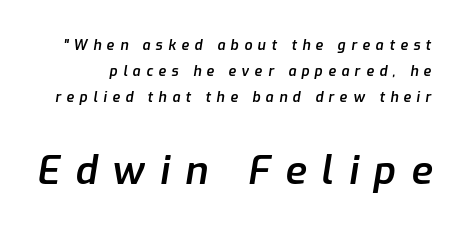
{"italic": "yes", "lean": "right", "slant_degrees": 9, "bold": "semi", "weight": "semibold", "width": "normal", "stroke_contrast": "low", "x_height": "medium", "monospaced": "no", "underline": "no", "line_spacing_ratio": 1.85, "letter_spacing": "wide", "letter_spacing_em": 0.39, "larger_block": "second", "size_ratio": 2.79, "glyph_px": 39}
